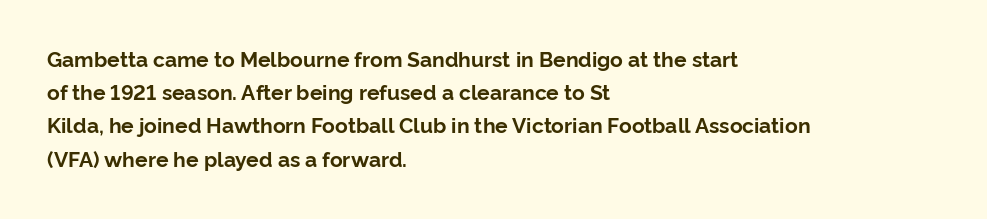
Q: Is the text bold? A: Yes.
Q: Is the text italic (slanted)? A: No, it is upright.
Q: Is the text underlined? A: No.
Q: How is the paragraph aligned? A: Left-aligned.
Q: Is the spacing between letters normal or unusually wide? A: Normal.
Q: Is the spacing between lines tight, normal or loose? A: Normal.
